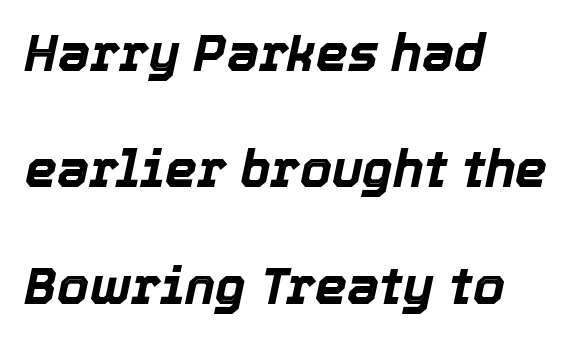
{"italic": "yes", "lean": "right", "slant_degrees": 12, "bold": "yes", "weight": "bold", "width": "normal", "x_height": "medium", "monospaced": "no", "underline": "no", "align": "left", "line_spacing": "loose", "line_spacing_ratio": 2.28, "letter_spacing": "normal", "letter_spacing_em": 0.0, "glyph_px": 51}
